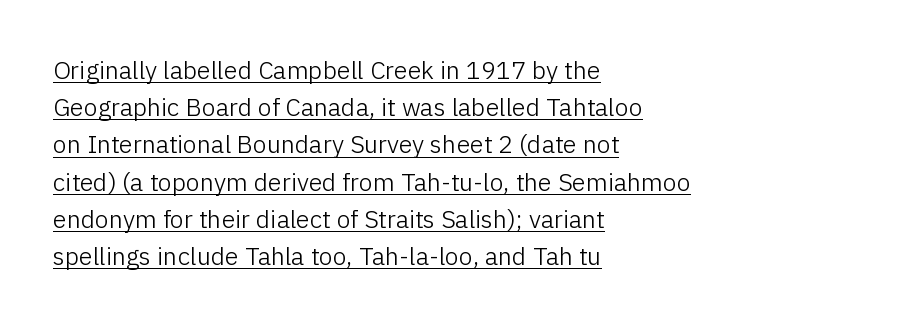
Q: Is the text bold? A: No.
Q: Is the text italic (slanted)? A: No, it is upright.
Q: Is the text underlined? A: Yes.
Q: How is the paragraph aligned? A: Left-aligned.
Q: Is the spacing between letters normal or unusually wide? A: Normal.
Q: Is the spacing between lines tight, normal or loose? A: Normal.
